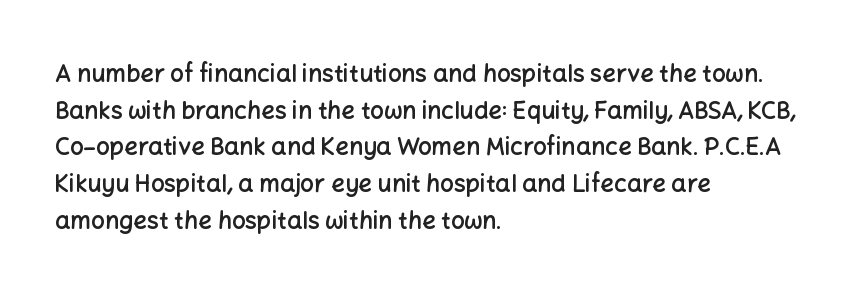
If you drew a line through each stem, it would be perfectly vertical. Each line starts at the same left margin while the right side varies. The string is rendered with underlining switched off. In terms of weight, the rendering is demibold, just under bold.
